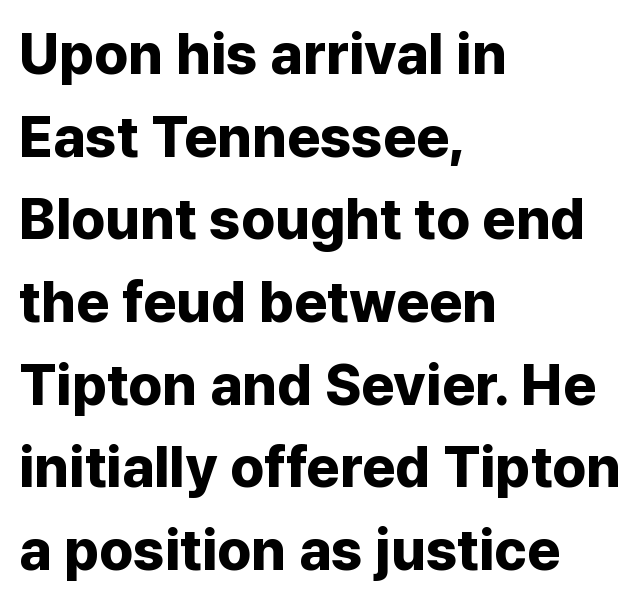
Notice how descenders clear the ascenders below comfortably — that's standard leading. No italicization has been applied; the sample stays upright. The glyphs have the mass of a bold cut. Rule under the text: the space is simply empty. Observe the absence of serifs on each vertical stroke in this sample. The passage shown is typed in a proportional face where columns would drift.
